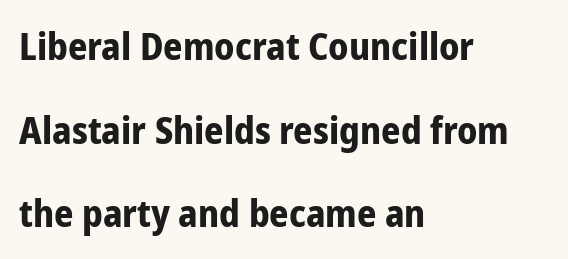
Caption: standard tracking, unaltered. Plain, unruled lines of type. Summary of vertical rhythm: relaxed, with wide interline spacing. You can tell it's not italic because the verticals are truly vertical.
